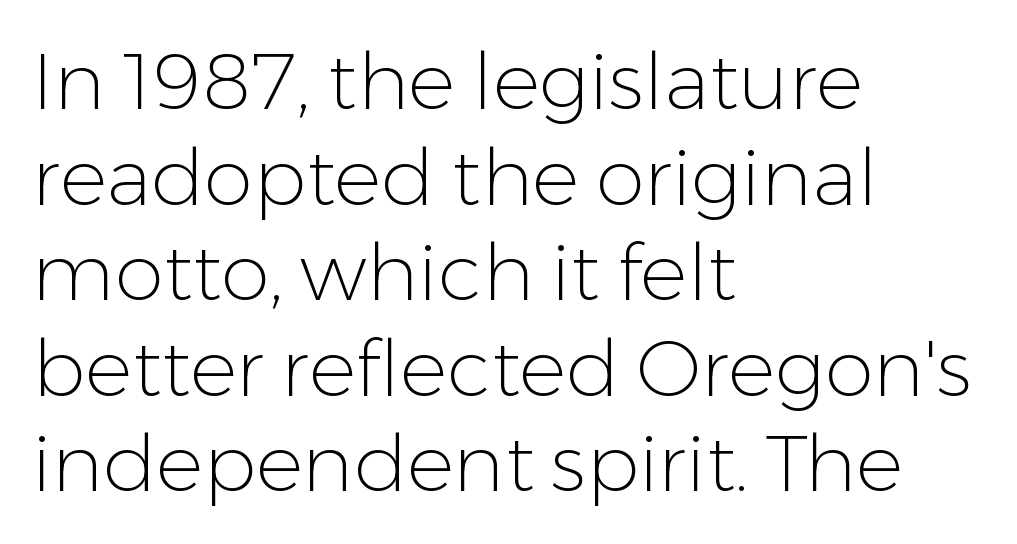
The image shows 79 px light sans-serif type, upright; set left-aligned, line spacing 1.21x, normal letter spacing, not underlined; low stroke contrast and a medium x-height.
